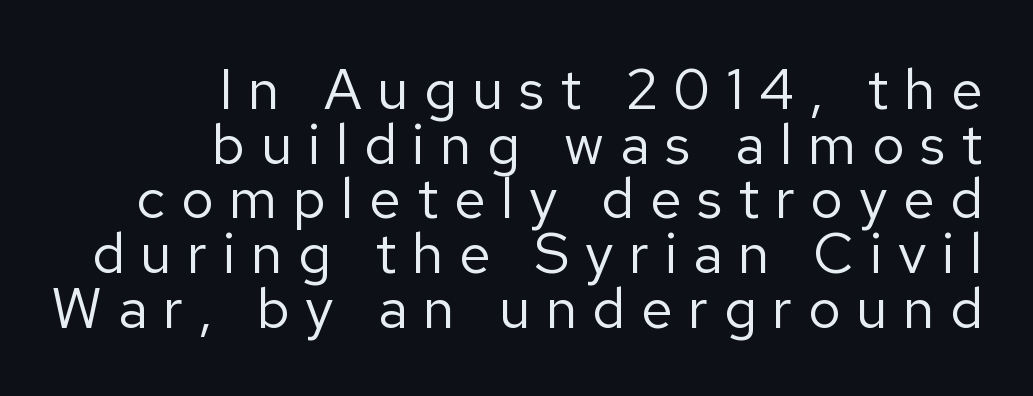
A student would call this right alignment; a typographer would say flush right, rag left. The designer went with a sans here, leaving each stem footless. Words float on clear page, feet unadorned. Closely set lines give the paragraph a compact silhouette.
